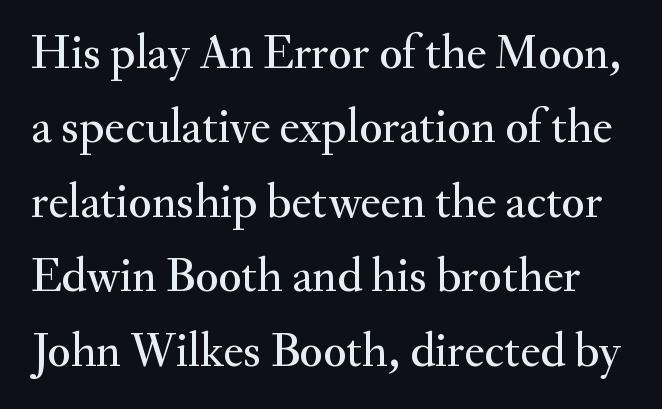
{"serif": "yes", "italic": "no", "width": "normal", "stroke_contrast": "medium", "x_height": "small", "monospaced": "no", "underline": "no", "line_spacing": "normal", "line_spacing_ratio": 1.55, "letter_spacing": "normal", "letter_spacing_em": 0.0, "glyph_px": 48}
